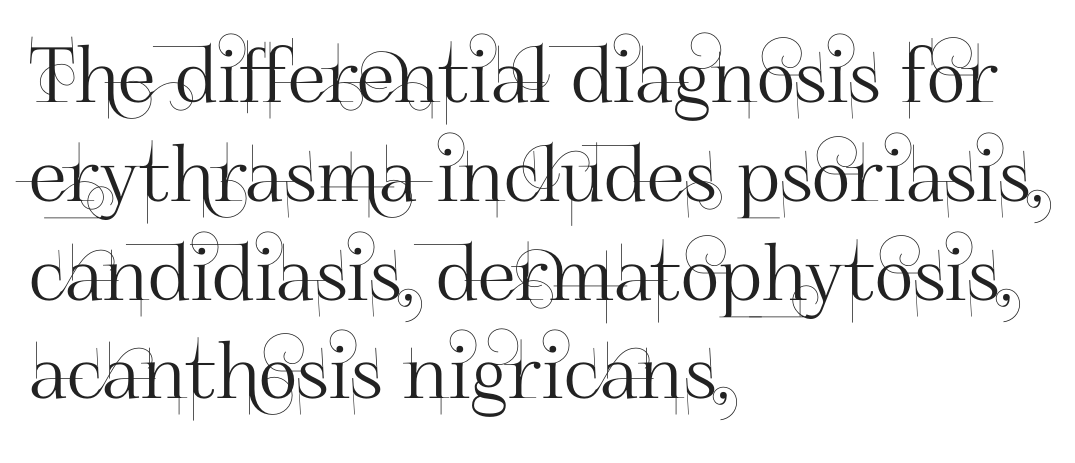
{"serif": "no", "italic": "no", "width": "normal", "stroke_contrast": "high", "x_height": "small", "monospaced": "no", "underline": "no", "align": "left", "line_spacing": "normal", "line_spacing_ratio": 1.3, "letter_spacing": "normal", "letter_spacing_em": 0.0, "glyph_px": 76}
